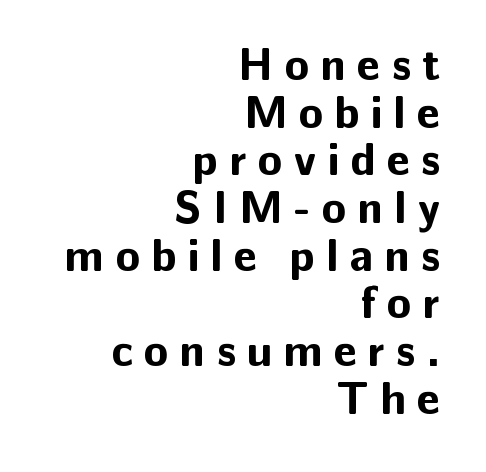
Q: Is the text bold? A: Yes.
Q: Is the text italic (slanted)? A: No, it is upright.
Q: Is the typeface a serif or a sans-serif typeface? A: Sans-serif.
Q: Is the text underlined? A: No.
Q: How is the paragraph aligned? A: Right-aligned.
Q: Is the spacing between letters normal or unusually wide? A: Unusually wide.
Q: Is the spacing between lines tight, normal or loose? A: Tight.
Q: Width (condensed, normal, or wide)? A: Normal.
Q: Stroke contrast? A: Low.
Q: x-height? A: Medium.
Q: Monospaced? A: No.
